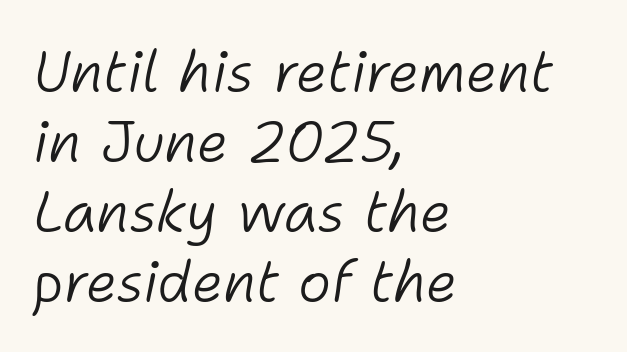
Q: Is the text bold? A: No.
Q: Is the text italic (slanted)? A: Yes, it leans right by about 11 degrees.
Q: Is the text underlined? A: No.
Q: How is the paragraph aligned? A: Left-aligned.
Q: Is the spacing between letters normal or unusually wide? A: Normal.
Q: Is the spacing between lines tight, normal or loose? A: Normal.
Q: Width (condensed, normal, or wide)? A: Normal.
Q: Stroke contrast? A: Low.
Q: x-height? A: Medium.
Q: Monospaced? A: No.
